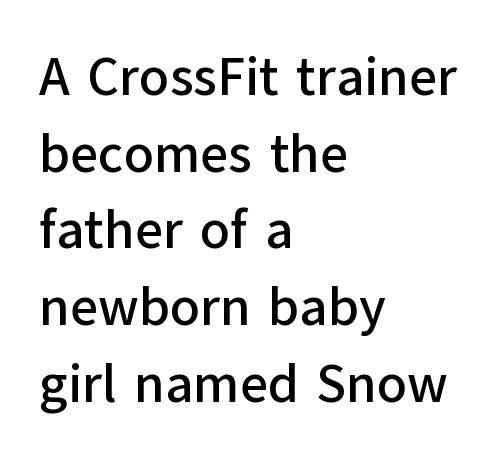
{"serif": "no", "italic": "no", "width": "normal", "stroke_contrast": "low", "x_height": "medium", "monospaced": "no", "underline": "no", "align": "left", "line_spacing": "normal", "line_spacing_ratio": 1.42, "letter_spacing": "normal", "letter_spacing_em": 0.0, "glyph_px": 54}
